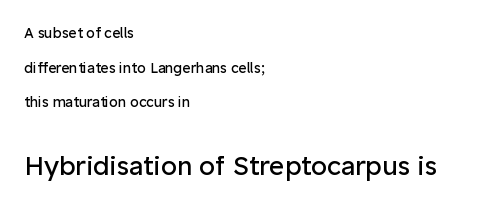
Q: Is the text bold? A: No.
Q: Is the text italic (slanted)? A: No, it is upright.
Q: Is the text underlined? A: No.
Q: How is the paragraph aligned? A: Left-aligned.
Q: Is the spacing between letters normal or unusually wide? A: Normal.
Q: Is the spacing between lines tight, normal or loose? A: Loose.
Q: Which block of text is set in a larger size, the first (top) or the second (bottom)? A: The second (bottom) one.
